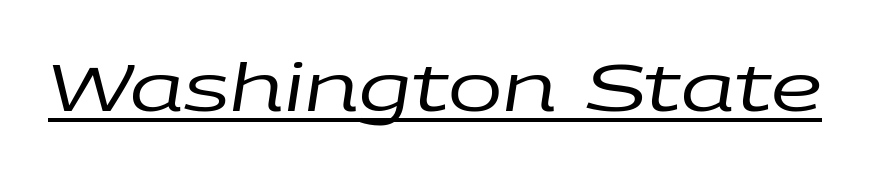
The image shows 65 px regular-weight, wide type, italic (leaning right); set normal letter spacing, underlined; low stroke contrast and a large x-height.
